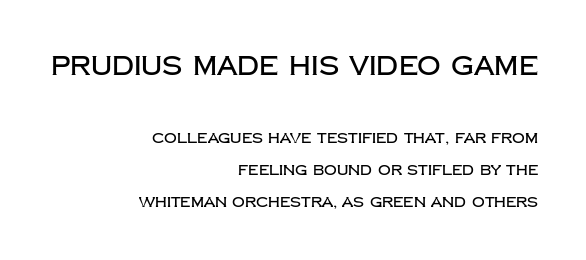
{"italic": "no", "underline": "no", "align": "right", "line_spacing": "loose", "line_spacing_ratio": 2.28, "letter_spacing": "normal", "letter_spacing_em": 0.0, "larger_block": "first", "size_ratio": 1.86, "glyph_px": 26}
